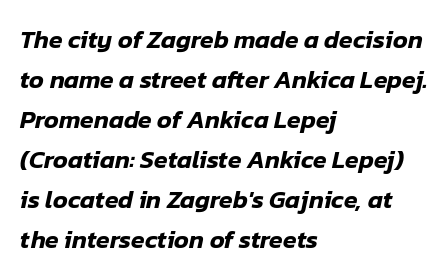
Q: Is the text italic (slanted)? A: Yes, it leans right by about 12 degrees.
Q: Is the text underlined? A: No.
Q: How is the paragraph aligned? A: Left-aligned.
Q: Is the spacing between letters normal or unusually wide? A: Normal.
Q: Is the spacing between lines tight, normal or loose? A: Normal.
